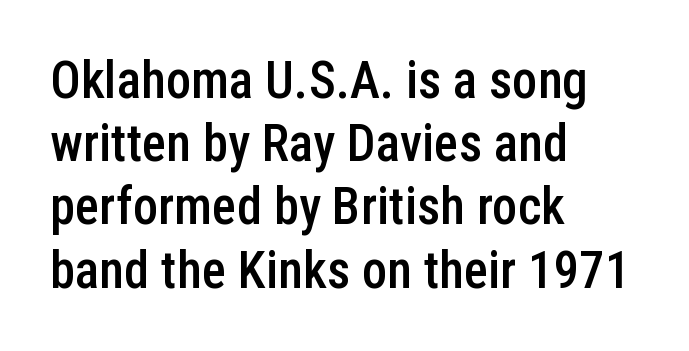
A semibold gives these letters moderate extra thickness, short of bold. Serif or sans? Sans — the stroke terminals are bare. The area under the type is left untouched. These lines are set flush left with a ragged right edge.
